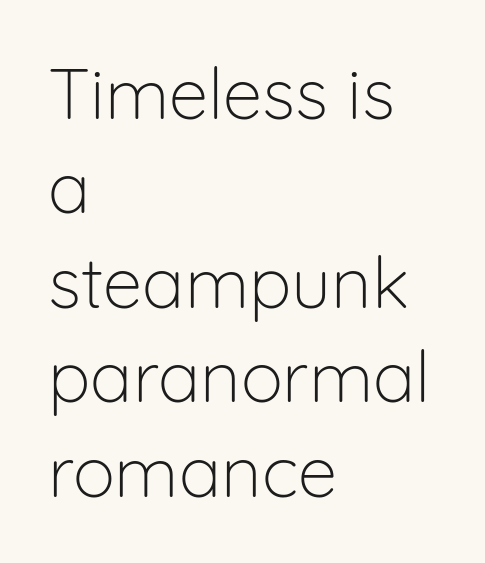
The image shows 71 px light sans-serif type, upright; set left-aligned, normal line spacing (1.33x), normal letter spacing, not underlined; low stroke contrast and a medium x-height.
